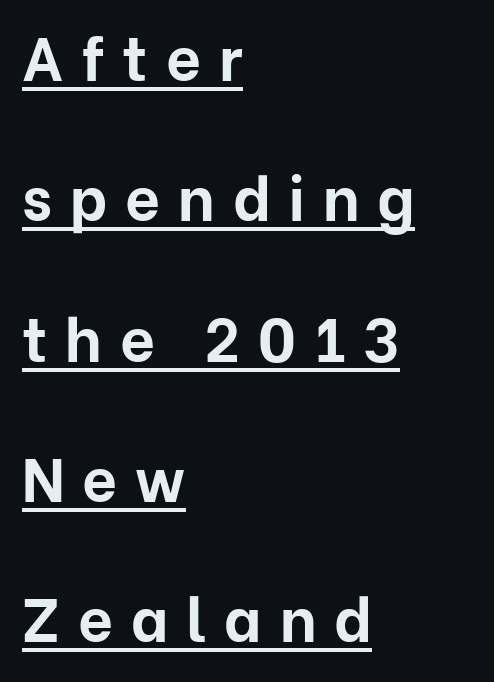
Vertical strokes here are truly vertical. Weight: bold. A typographer would call this underscored text. The line texture is sparse and dotted thanks to wide tracking. The vertical gap from one line to the next is large. A typesetter would call this proportional, since set widths differ per character.
